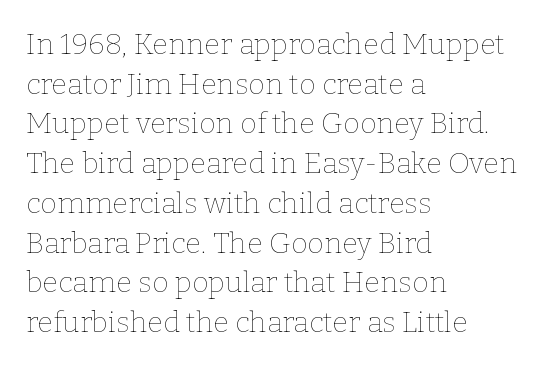
The image shows 29 px thin type, upright; set left-aligned, normal line spacing (1.37x), normal letter spacing, not underlined; low stroke contrast and a medium x-height.
